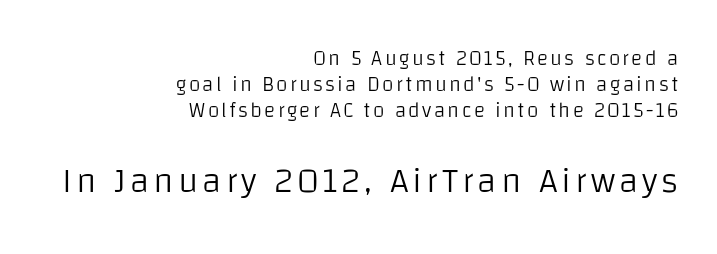
{"serif": "no", "italic": "no", "bold": "no", "weight": "light", "width": "normal", "stroke_contrast": "low", "x_height": "large", "monospaced": "no", "underline": "no", "align": "right", "line_spacing": "normal", "line_spacing_ratio": 1.25, "larger_block": "second", "size_ratio": 1.71, "glyph_px": 36}
